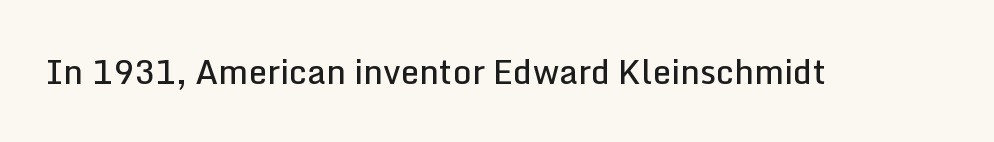
The image shows 33 px semibold sans-serif type, upright; set normal letter spacing, not underlined; low stroke contrast and a medium x-height.
